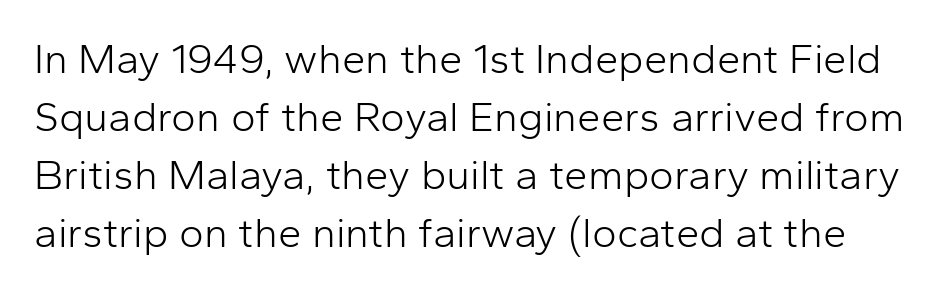
{"serif": "no", "italic": "no", "bold": "no", "weight": "light", "width": "normal", "stroke_contrast": "low", "x_height": "medium", "monospaced": "no", "underline": "no", "line_spacing": "normal", "line_spacing_ratio": 1.38, "letter_spacing": "normal", "letter_spacing_em": 0.0, "glyph_px": 42}
